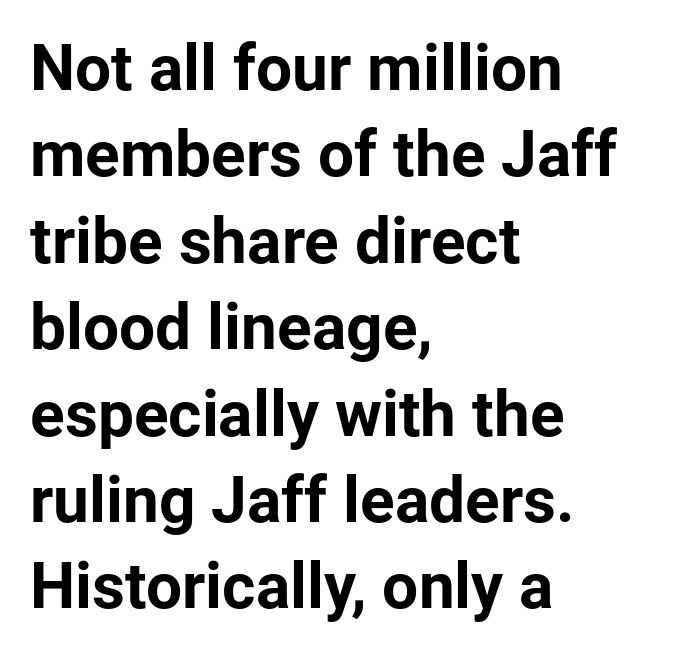
{"serif": "no", "italic": "no", "bold": "yes", "weight": "bold", "width": "normal", "stroke_contrast": "low", "x_height": "medium", "monospaced": "no", "underline": "no", "align": "left", "line_spacing": "normal", "line_spacing_ratio": 1.35, "letter_spacing": "normal", "letter_spacing_em": 0.0, "glyph_px": 64}
